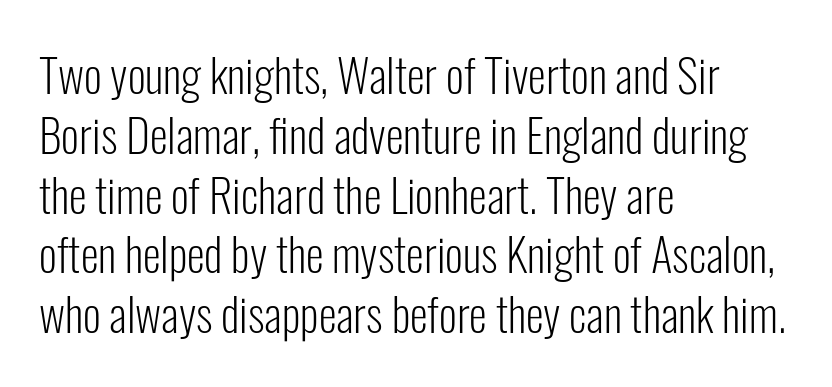
{"serif": "no", "italic": "no", "bold": "no", "weight": "light", "width": "condensed", "stroke_contrast": "low", "x_height": "medium", "monospaced": "no", "underline": "no", "align": "left", "line_spacing": "normal", "line_spacing_ratio": 1.3, "letter_spacing": "normal", "letter_spacing_em": 0.0, "glyph_px": 46}
